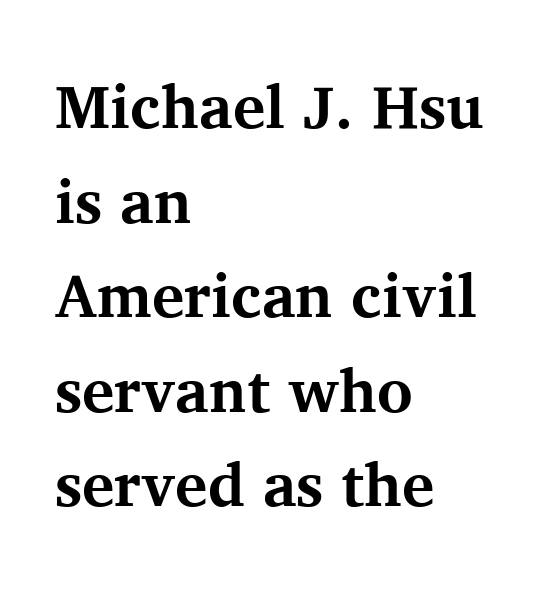
Q: Is the text bold? A: Yes.
Q: Is the text italic (slanted)? A: No, it is upright.
Q: Is the typeface a serif or a sans-serif typeface? A: Serif.
Q: Is the text underlined? A: No.
Q: How is the paragraph aligned? A: Left-aligned.
Q: Is the spacing between letters normal or unusually wide? A: Normal.
Q: Is the spacing between lines tight, normal or loose? A: Normal.
Q: Width (condensed, normal, or wide)? A: Normal.
Q: Stroke contrast? A: Medium.
Q: x-height? A: Medium.
Q: Monospaced? A: No.
